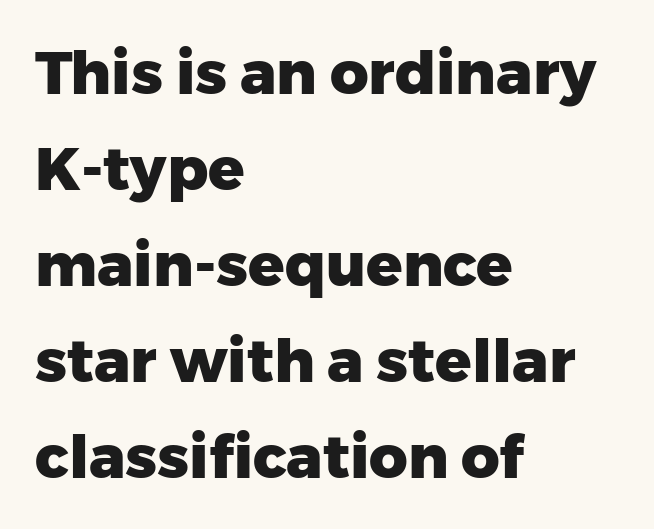
{"serif": "no", "italic": "no", "bold": "yes", "weight": "heavy", "width": "normal", "stroke_contrast": "low", "x_height": "medium", "monospaced": "no", "underline": "no", "align": "left", "line_spacing": "normal", "line_spacing_ratio": 1.6, "letter_spacing": "normal", "letter_spacing_em": 0.0, "glyph_px": 60}
